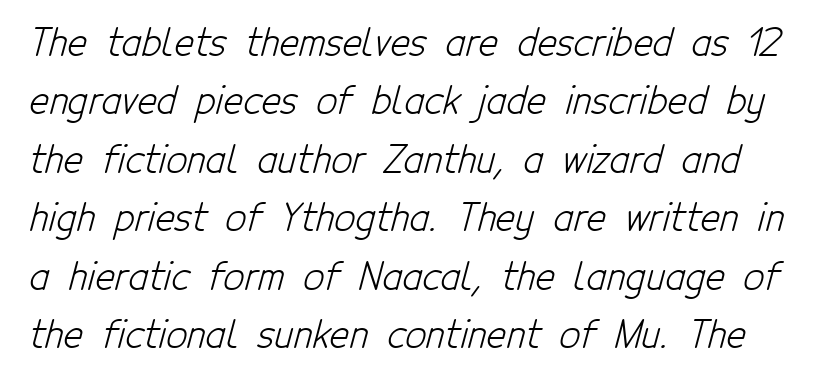
{"serif": "no", "bold": "no", "weight": "light", "width": "condensed", "stroke_contrast": "low", "x_height": "medium", "monospaced": "no", "underline": "no", "line_spacing": "normal", "line_spacing_ratio": 1.58, "letter_spacing": "normal", "letter_spacing_em": 0.0, "glyph_px": 37}
